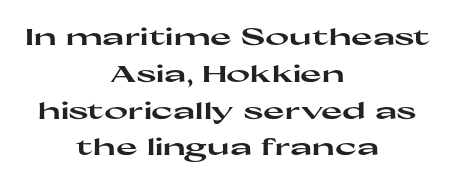
The zone under the glyphs is completely vacant. In terms of letterspacing, this is plain default setting. Its strokes are broad and dark, the hallmark of bold type. The typography opts for an upright posture over an oblique one. Honestly, the row spacing looks completely unremarkable. Layout note: lines centered.
